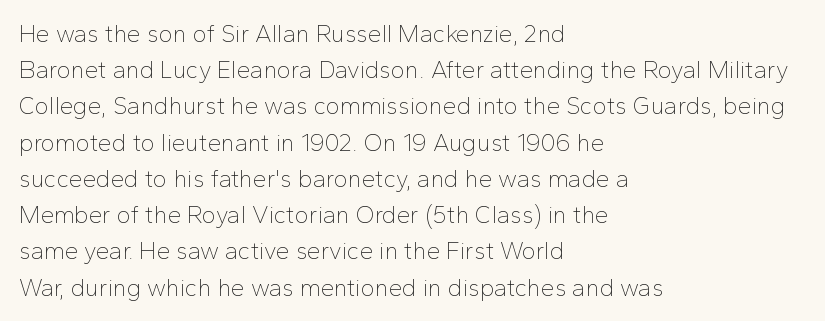
The image shows 24 px text type, upright; set left-aligned, normal line spacing (1.51x), normal letter spacing, not underlined.
